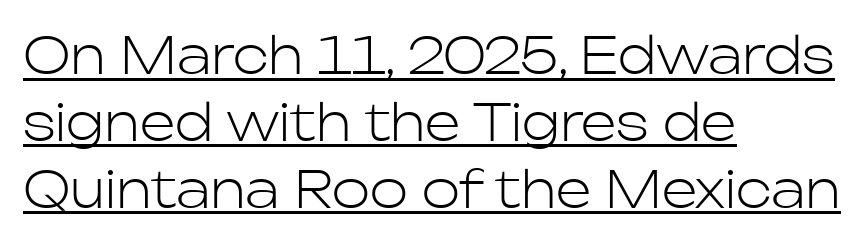
{"serif": "no", "italic": "no", "bold": "no", "weight": "light", "width": "normal", "stroke_contrast": "low", "x_height": "medium", "monospaced": "no", "underline": "yes", "align": "left", "line_spacing": "normal", "line_spacing_ratio": 1.31, "letter_spacing": "normal", "letter_spacing_em": 0.0, "glyph_px": 51}
